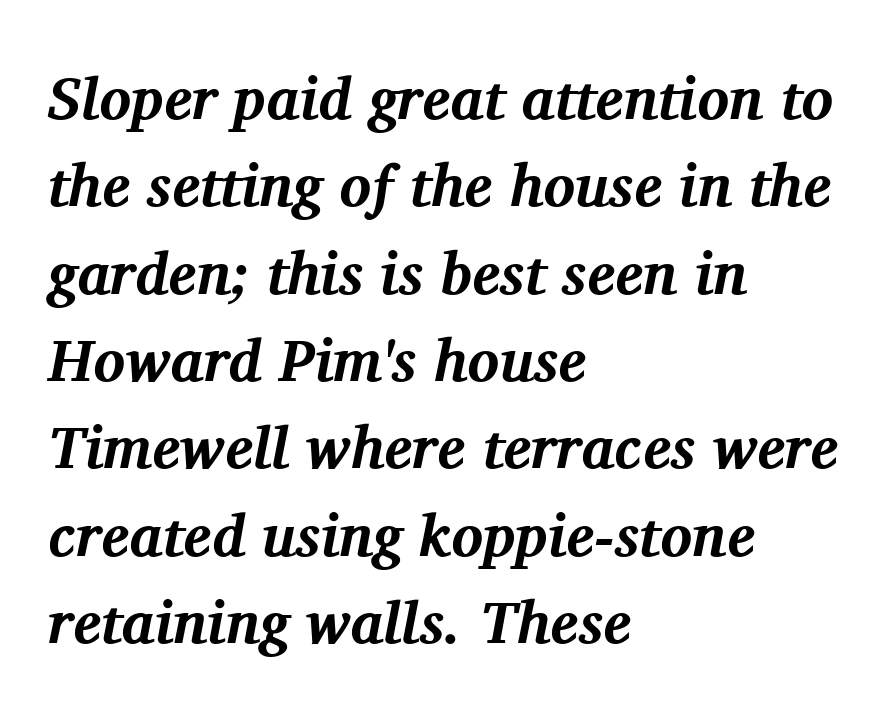
Q: Is the text bold? A: Yes.
Q: Is the text italic (slanted)? A: Yes, it leans right by about 11 degrees.
Q: Is the typeface a serif or a sans-serif typeface? A: Serif.
Q: Is the text underlined? A: No.
Q: How is the paragraph aligned? A: Left-aligned.
Q: Is the spacing between letters normal or unusually wide? A: Normal.
Q: Is the spacing between lines tight, normal or loose? A: Normal.
Q: Width (condensed, normal, or wide)? A: Normal.
Q: Stroke contrast? A: Medium.
Q: x-height? A: Medium.
Q: Monospaced? A: No.
